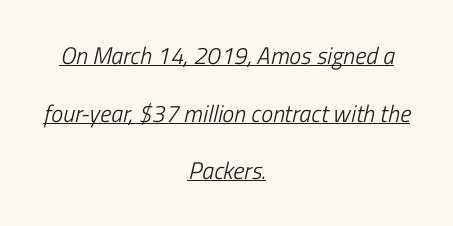
Q: Is the text bold? A: No.
Q: Is the text italic (slanted)? A: Yes, it leans right by about 13 degrees.
Q: Is the text underlined? A: Yes.
Q: How is the paragraph aligned? A: Centered.
Q: Is the spacing between letters normal or unusually wide? A: Normal.
Q: Is the spacing between lines tight, normal or loose? A: Loose.
